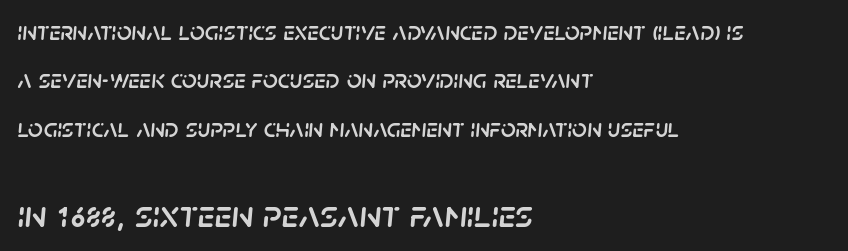
{"italic": "yes", "lean": "right", "slant_degrees": 5, "width": "normal", "stroke_contrast": "low", "x_height": "large", "monospaced": "no", "underline": "no", "align": "left", "line_spacing_ratio": 1.86, "letter_spacing": "normal", "letter_spacing_em": 0.0, "larger_block": "second", "size_ratio": 1.5, "glyph_px": 39}
